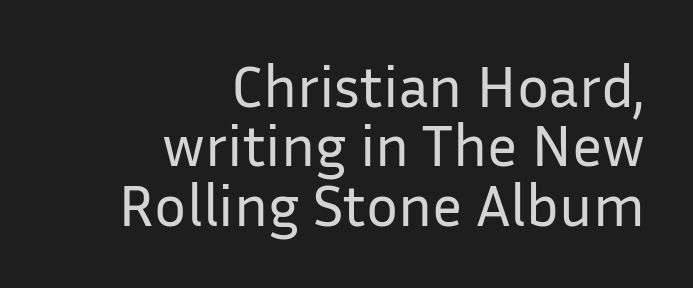
The image shows 60 px regular-weight sans-serif type, upright; set right-aligned, tight line spacing (0.99x), normal letter spacing, not underlined; low stroke contrast and a medium x-height.
